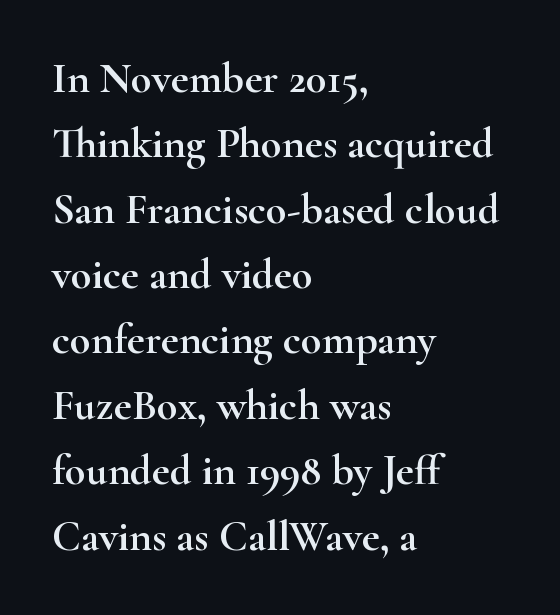
Q: Is the text italic (slanted)? A: No, it is upright.
Q: Is the typeface a serif or a sans-serif typeface? A: Serif.
Q: Is the text underlined? A: No.
Q: How is the paragraph aligned? A: Left-aligned.
Q: Is the spacing between letters normal or unusually wide? A: Normal.
Q: Is the spacing between lines tight, normal or loose? A: Normal.
Q: Width (condensed, normal, or wide)? A: Wide.
Q: Stroke contrast? A: High.
Q: x-height? A: Small.
Q: Monospaced? A: No.
